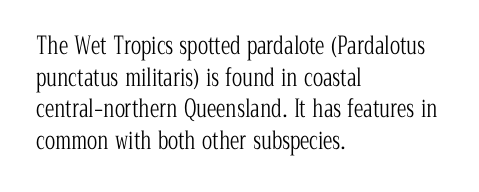
The image shows 24 px text type, upright; set left-aligned, normal line spacing (1.32x), normal letter spacing, not underlined.
